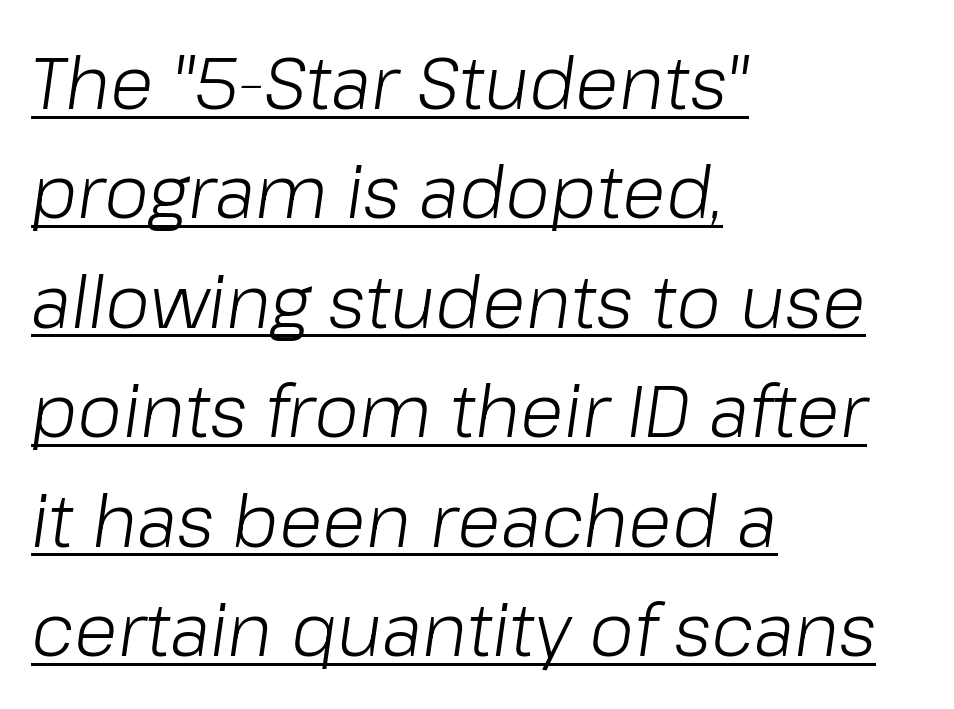
The image shows 72 px light type, italic (leaning right); set left-aligned, normal line spacing (1.52x), normal letter spacing, underlined; low stroke contrast and a medium x-height.
